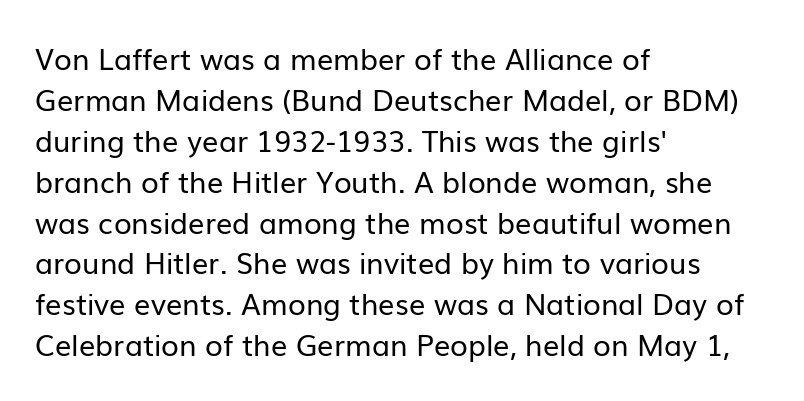
Q: Is the text bold? A: No.
Q: Is the text italic (slanted)? A: No, it is upright.
Q: Is the typeface a serif or a sans-serif typeface? A: Sans-serif.
Q: Is the text underlined? A: No.
Q: How is the paragraph aligned? A: Left-aligned.
Q: Is the spacing between letters normal or unusually wide? A: Normal.
Q: Is the spacing between lines tight, normal or loose? A: Normal.
Q: Width (condensed, normal, or wide)? A: Normal.
Q: Stroke contrast? A: Low.
Q: x-height? A: Medium.
Q: Monospaced? A: No.
